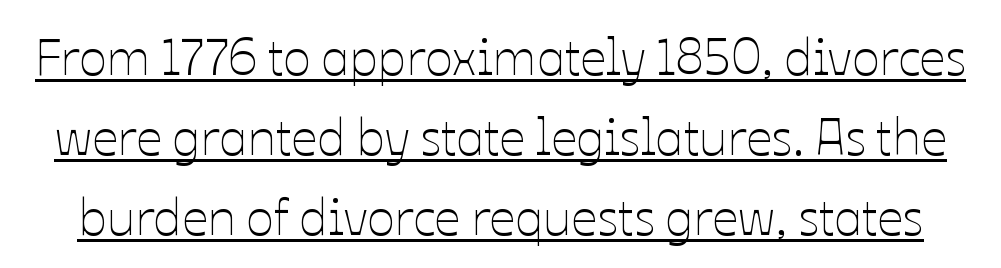
The image shows 51 px thin type, upright; set normal line spacing (1.57x), normal letter spacing, underlined; low stroke contrast and a medium x-height.
